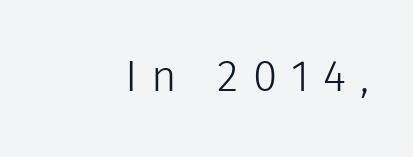
{"serif": "no", "italic": "no", "bold": "no", "weight": "light", "width": "normal", "x_height": "medium", "monospaced": "no", "underline": "no", "letter_spacing": "wide", "letter_spacing_em": 0.32, "glyph_px": 44}
